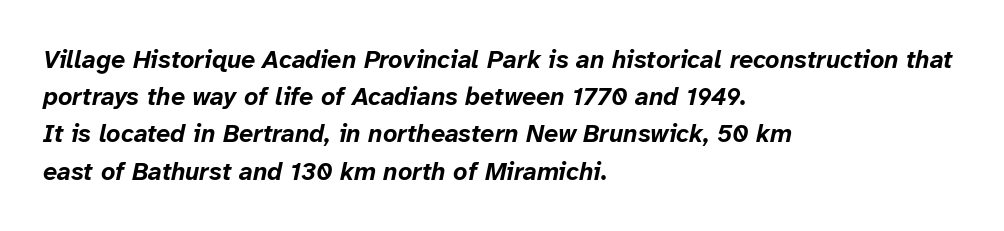
Beneath every word, the page is bare. Each word holds together tightly as a unit, with standard inter-letter gaps. The lettering tilts uniformly, giving the passage an italic look. Each line starts at the same left margin while the right side varies.
